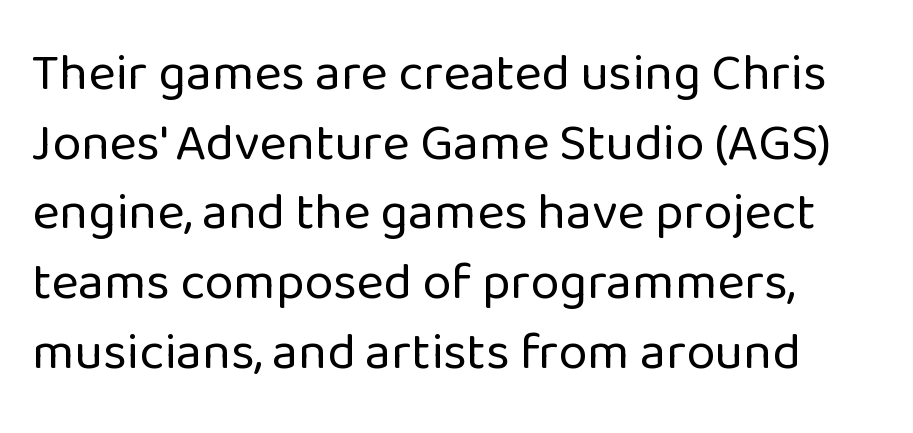
Q: Is the text bold? A: No.
Q: Is the text italic (slanted)? A: No, it is upright.
Q: Is the typeface a serif or a sans-serif typeface? A: Sans-serif.
Q: Is the text underlined? A: No.
Q: How is the paragraph aligned? A: Left-aligned.
Q: Is the spacing between letters normal or unusually wide? A: Normal.
Q: Is the spacing between lines tight, normal or loose? A: Normal.
Q: Width (condensed, normal, or wide)? A: Normal.
Q: Stroke contrast? A: Low.
Q: x-height? A: Medium.
Q: Monospaced? A: No.
